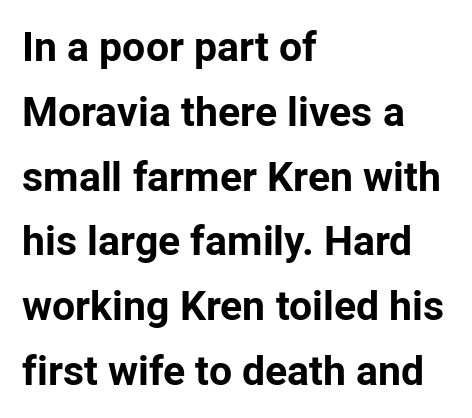
The image shows 41 px bold sans-serif type, upright; set left-aligned, normal line spacing (1.58x), normal letter spacing, not underlined; low stroke contrast and a medium x-height.
